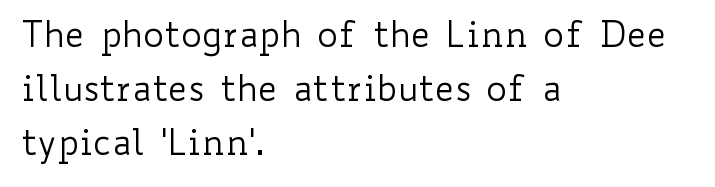
A typesetter would call this zero additional tracking. No extra ink here — the face is not bold. A student would call this left alignment; a typographer would say flush left, rag right. Posture: vertical.
